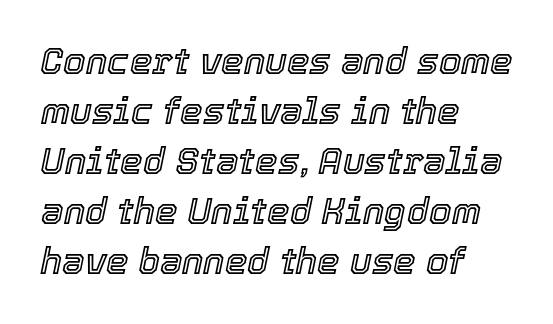
Q: Is the text italic (slanted)? A: Yes, it leans right by about 12 degrees.
Q: Is the text underlined? A: No.
Q: How is the paragraph aligned? A: Left-aligned.
Q: Is the spacing between letters normal or unusually wide? A: Normal.
Q: Is the spacing between lines tight, normal or loose? A: Normal.
Q: Width (condensed, normal, or wide)? A: Normal.
Q: x-height? A: Medium.
Q: Monospaced? A: No.
